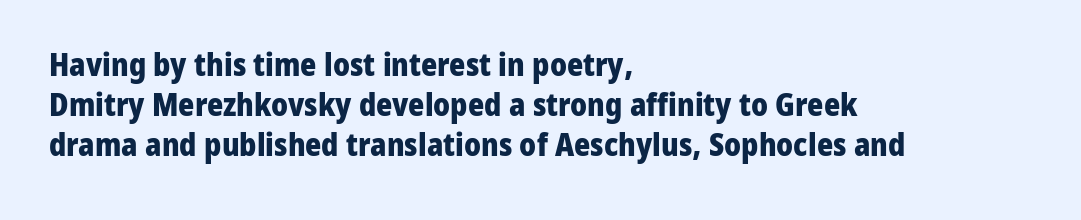
{"serif": "no", "italic": "no", "bold": "yes", "weight": "heavy", "width": "normal", "stroke_contrast": "low", "x_height": "medium", "monospaced": "no", "underline": "no", "align": "left", "line_spacing": "normal", "line_spacing_ratio": 1.29, "letter_spacing": "normal", "letter_spacing_em": 0.0, "glyph_px": 31}
